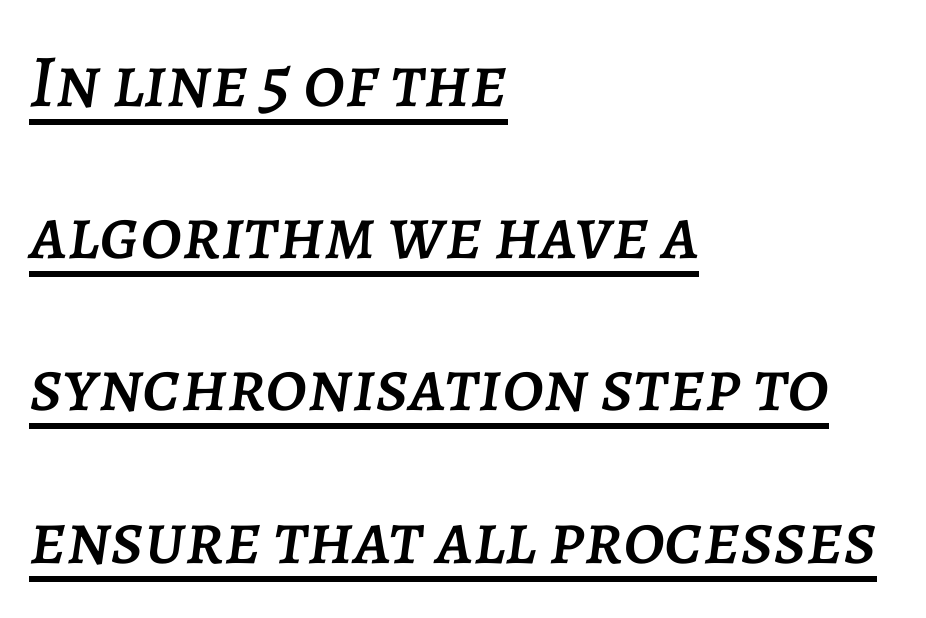
Q: Is the text italic (slanted)? A: Yes, it leans right by about 7 degrees.
Q: Is the text underlined? A: Yes.
Q: How is the paragraph aligned? A: Left-aligned.
Q: Is the spacing between letters normal or unusually wide? A: Normal.
Q: Is the spacing between lines tight, normal or loose? A: Loose.
Q: Width (condensed, normal, or wide)? A: Normal.
Q: Stroke contrast? A: Low.
Q: x-height? A: Large.
Q: Monospaced? A: No.
